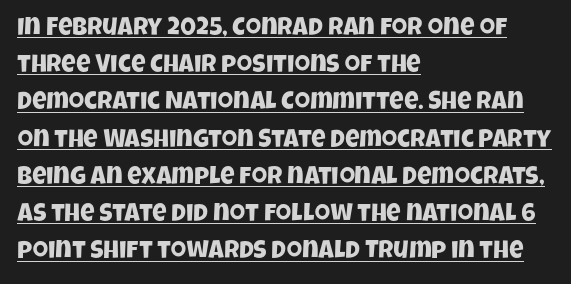
The image shows 25 px text type; set left-aligned, normal line spacing (1.49x), normal letter spacing, underlined.
